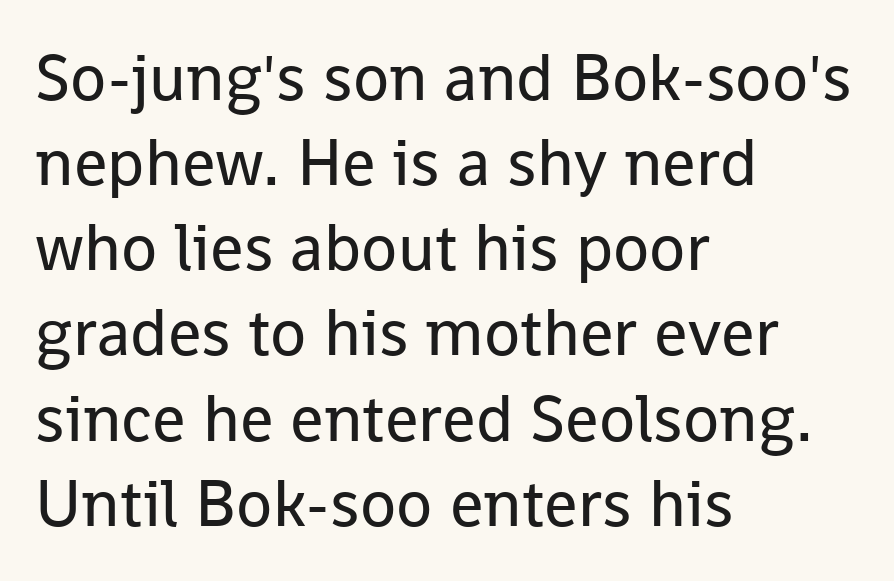
Default kerning and tracking; the words read as compact shapes. Typeset ragged right — the left edge is the straight one. Rule under the text: the space is simply empty. Leading matches the norm, producing a regular column.
